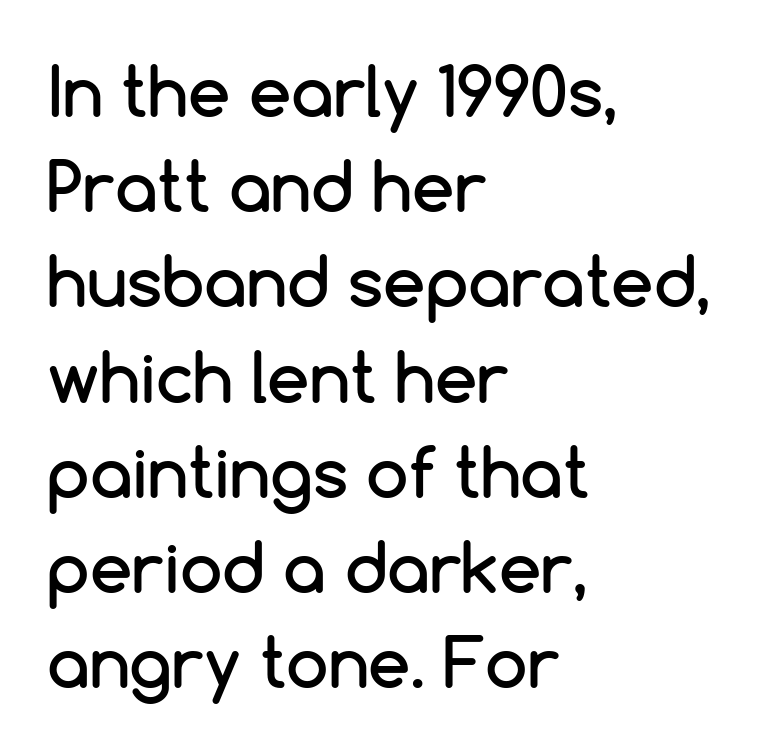
{"serif": "no", "italic": "no", "width": "normal", "stroke_contrast": "low", "x_height": "medium", "monospaced": "no", "underline": "no", "align": "left", "line_spacing": "normal", "line_spacing_ratio": 1.4, "letter_spacing": "normal", "letter_spacing_em": 0.0, "glyph_px": 68}
